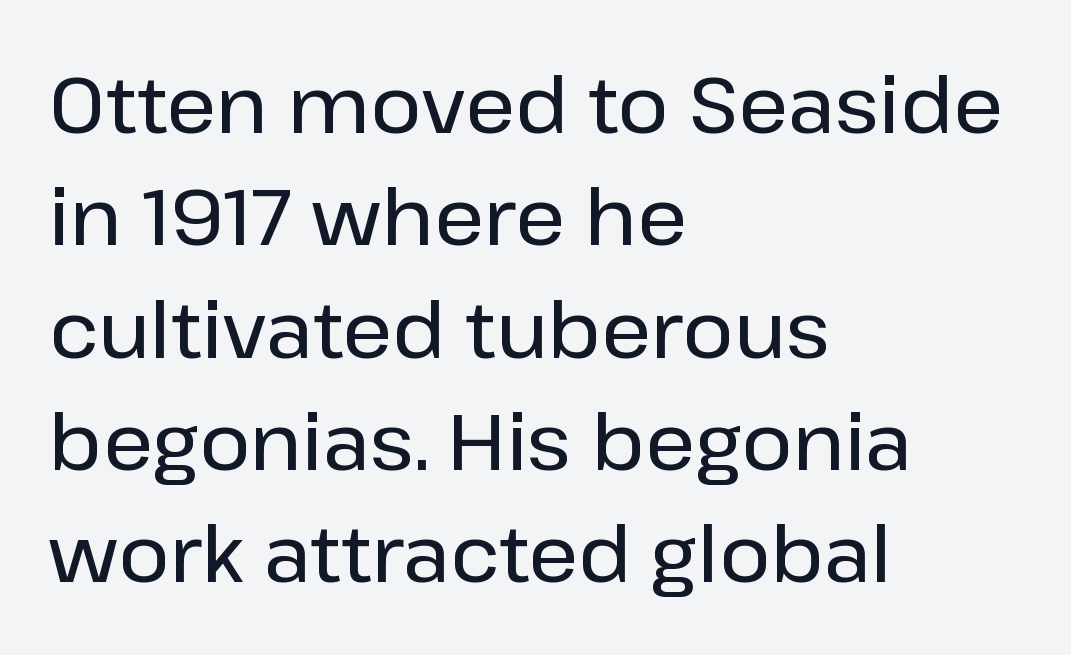
Upright lettering throughout. A typesetter would call this leading conventional body-copy spacing. Letters rest on an invisible, unmarked baseline. Are there feet on the stems? There aren't — it's a sans. The face used here is proportionally spaced, like ordinary book or web type. Every row of glyphs begins at an identical x-position on the left.
